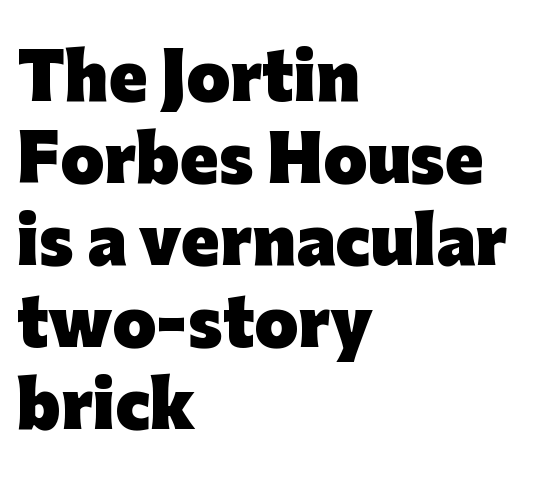
The ragged edge is on the right, which tells us the setting is flush left. Does the weight exceed regular? Yes, all the way to bold. The face used here is proportionally spaced, like ordinary book or web type. Notice how descenders clear the ascenders below comfortably — that's standard leading. Tall strokes in this sample are plumb rather than angled. Has an underline been added? It has not.
